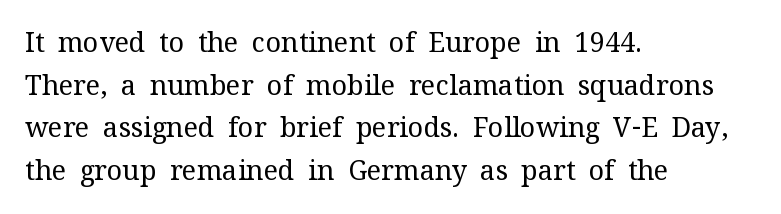
Q: Is the text bold? A: No.
Q: Is the text italic (slanted)? A: No, it is upright.
Q: Is the text underlined? A: No.
Q: How is the paragraph aligned? A: Left-aligned.
Q: Is the spacing between letters normal or unusually wide? A: Normal.
Q: Is the spacing between lines tight, normal or loose? A: Normal.
